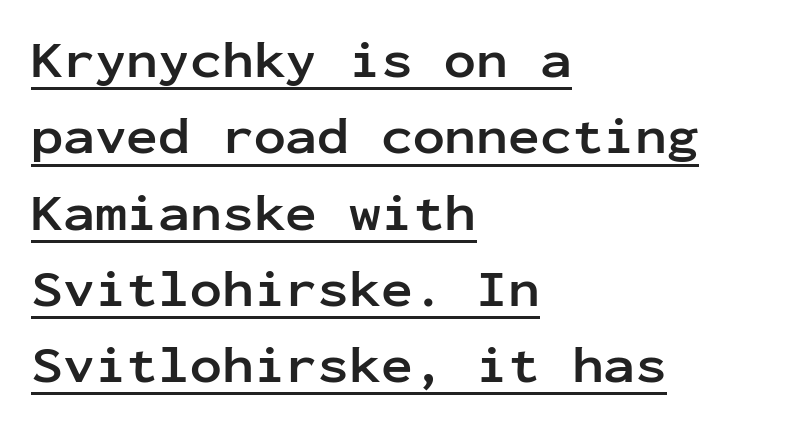
Q: Is the text bold? A: Yes.
Q: Is the text italic (slanted)? A: No, it is upright.
Q: Is the typeface a serif or a sans-serif typeface? A: Sans-serif.
Q: Is the text underlined? A: Yes.
Q: How is the paragraph aligned? A: Left-aligned.
Q: Is the spacing between letters normal or unusually wide? A: Normal.
Q: Is the spacing between lines tight, normal or loose? A: Normal.
Q: Width (condensed, normal, or wide)? A: Normal.
Q: Stroke contrast? A: Low.
Q: x-height? A: Medium.
Q: Monospaced? A: Yes.
